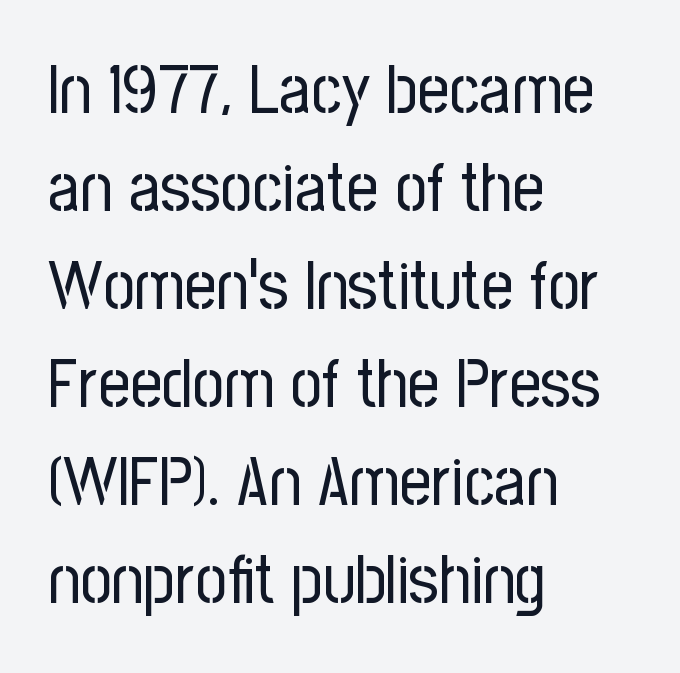
The image shows 69 px regular-weight, condensed sans-serif type, upright; set left-aligned, normal line spacing (1.42x), normal letter spacing, not underlined; low stroke contrast and a medium x-height.
